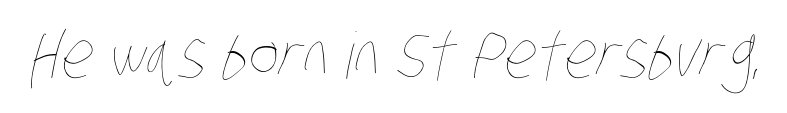
No heavy texture on the line: the type isn't bold. The rendering uses natural spacing where letterforms have individual widths. This rendering features lettering with no underline. The letters sit at their default tracking, neither squeezed nor spread.
